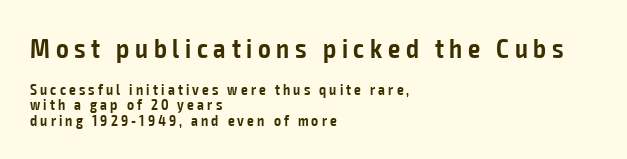
{"italic": "no", "bold": "semi", "underline": "no", "align": "left", "line_spacing": "tight", "line_spacing_ratio": 1.02, "letter_spacing": "wide", "letter_spacing_em": 0.21, "larger_block": "first", "size_ratio": 1.8, "glyph_px": 27}
